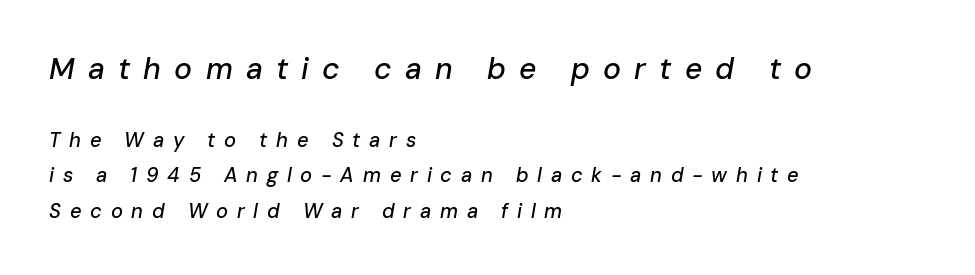
Q: Is the text italic (slanted)? A: Yes, it leans right by about 10 degrees.
Q: Is the text underlined? A: No.
Q: How is the paragraph aligned? A: Left-aligned.
Q: Is the spacing between letters normal or unusually wide? A: Unusually wide.
Q: Which block of text is set in a larger size, the first (top) or the second (bottom)? A: The first (top) one.
Q: Width (condensed, normal, or wide)? A: Normal.
Q: Stroke contrast? A: Low.
Q: x-height? A: Medium.
Q: Monospaced? A: No.
